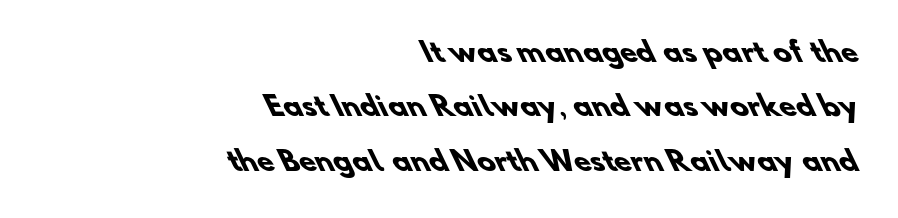
The image shows 27 px bold type; set right-aligned, loose line spacing (2.01x), normal letter spacing, not underlined.
